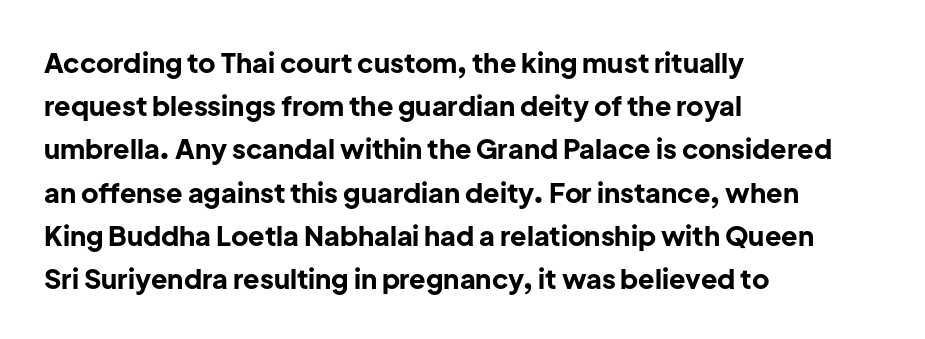
Layout note: lines flush left. Decoration check: the copy has no underline. Each new line begins a customary step beneath the previous one. The characters look thick and weighty, a clear bold. Do the letters lean? They stand straight.
